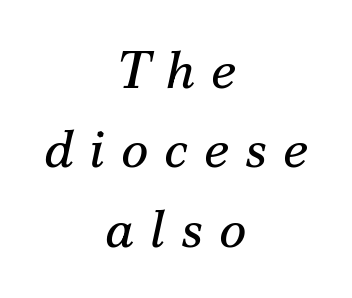
The typesetting does not lean heavy: it is not bold. Someone cranked the tracking dial way up on this one. A typesetter would label this face a serif. Regular leading.
